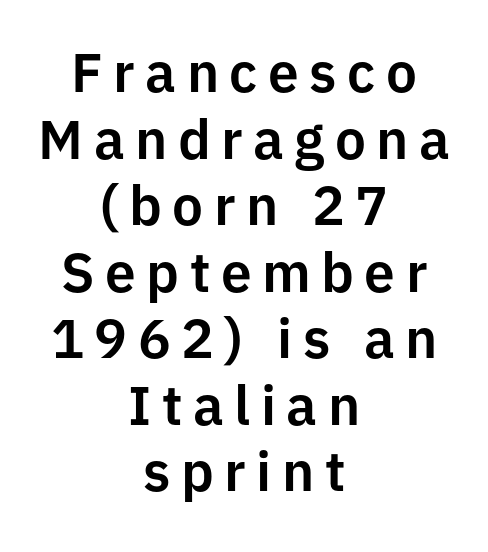
The image shows 55 px sans-serif type, upright; set centered, line spacing 1.21x, not underlined; low stroke contrast and a medium x-height.
